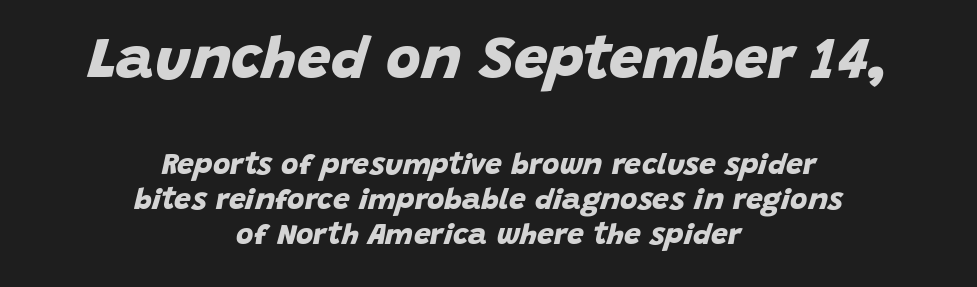
The image shows 60 px bold sans-serif type; set centered, line spacing 1.17x, normal letter spacing, not underlined; the first (top) block is 2.0x larger; low stroke contrast and a large x-height.
